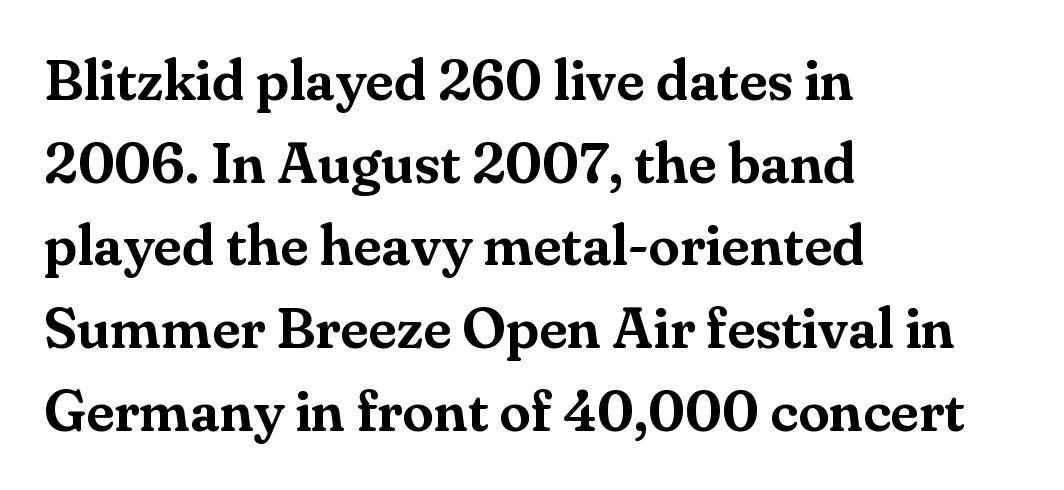
Q: Is the text italic (slanted)? A: No, it is upright.
Q: Is the typeface a serif or a sans-serif typeface? A: Serif.
Q: Is the text underlined? A: No.
Q: How is the paragraph aligned? A: Left-aligned.
Q: Is the spacing between letters normal or unusually wide? A: Normal.
Q: Is the spacing between lines tight, normal or loose? A: Normal.
Q: Width (condensed, normal, or wide)? A: Normal.
Q: Stroke contrast? A: Medium.
Q: x-height? A: Small.
Q: Monospaced? A: No.
